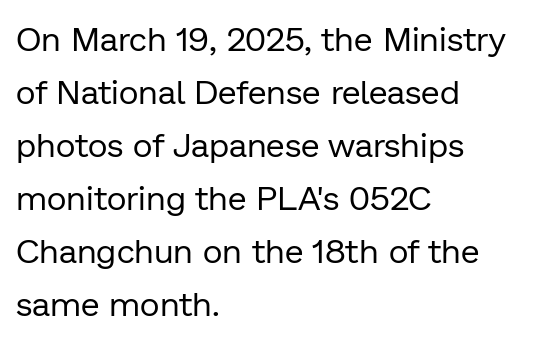
Vertical stems look standard width or narrower in stroke. Is this a sans? Yes — the strokes have no serifs. This sample uses plain, unmodified letter spacing. Horizontally, the lines are justified to the leading edge only.
